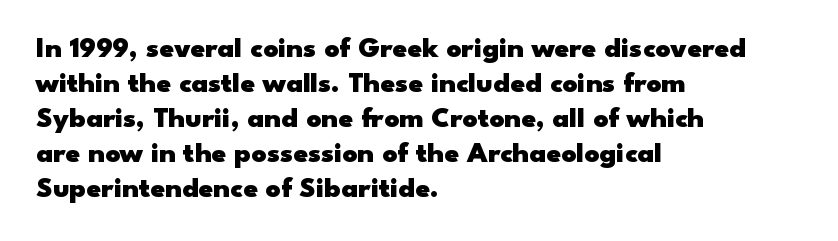
Glance below the letters and you will spot only blank space. The paragraph has a hard left edge and a soft right edge. You could call the tracking neutral — neither tight nor loose. The passage shown is typeset with a sans-serif family. The axis of the letterforms is exactly vertical. Heavy, bold letterforms.
